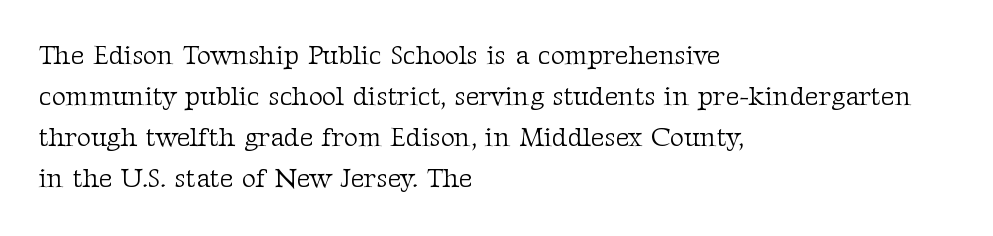
The image shows 27 px text type, upright; set left-aligned, normal line spacing (1.52x), normal letter spacing, not underlined.
